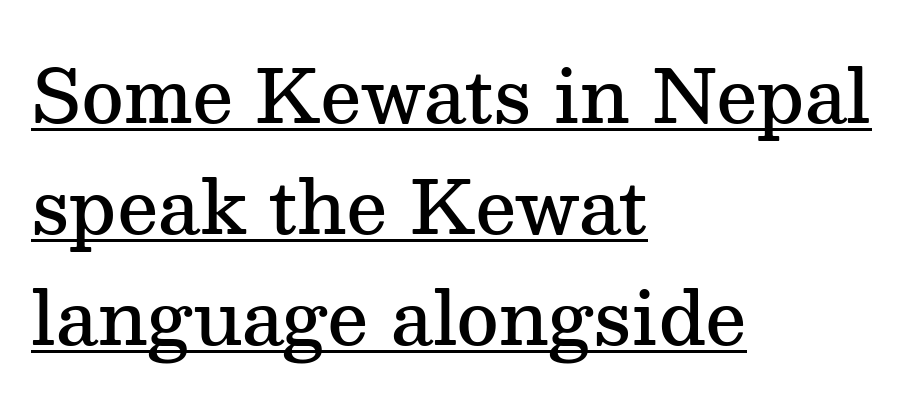
{"serif": "yes", "italic": "no", "bold": "semi", "weight": "semibold", "width": "normal", "stroke_contrast": "medium", "x_height": "medium", "monospaced": "no", "underline": "yes", "align": "left", "line_spacing": "normal", "line_spacing_ratio": 1.52, "letter_spacing": "normal", "letter_spacing_em": 0.0, "glyph_px": 73}
